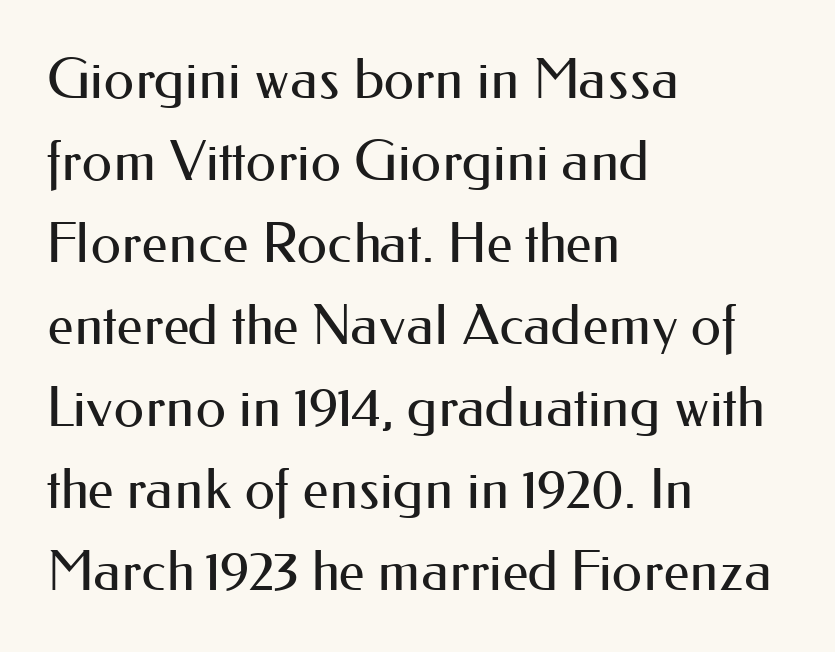
The image shows 55 px regular-weight sans-serif type, upright; set left-aligned, normal line spacing (1.49x), normal letter spacing, not underlined; medium stroke contrast and a small x-height.
